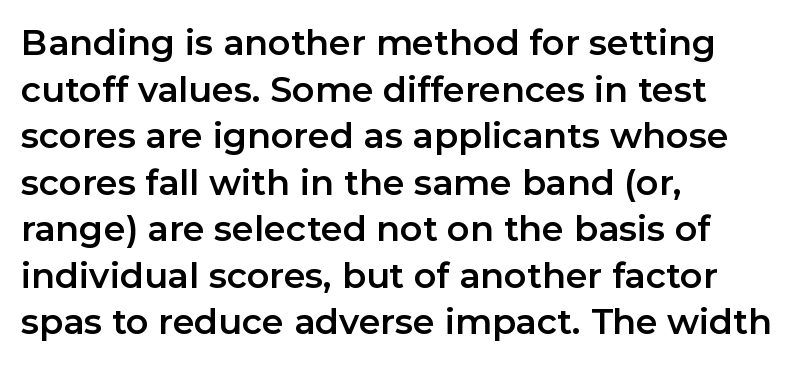
Q: Is the text italic (slanted)? A: No, it is upright.
Q: Is the typeface a serif or a sans-serif typeface? A: Sans-serif.
Q: Is the text underlined? A: No.
Q: How is the paragraph aligned? A: Left-aligned.
Q: Is the spacing between letters normal or unusually wide? A: Normal.
Q: Is the spacing between lines tight, normal or loose? A: Normal.
Q: Width (condensed, normal, or wide)? A: Normal.
Q: Stroke contrast? A: Low.
Q: x-height? A: Medium.
Q: Monospaced? A: No.
